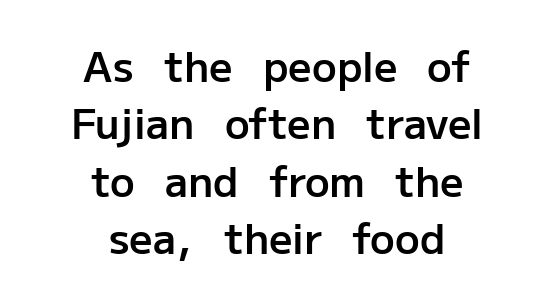
{"serif": "no", "italic": "no", "bold": "semi", "weight": "semibold", "width": "normal", "stroke_contrast": "low", "x_height": "medium", "monospaced": "no", "underline": "no", "align": "center", "line_spacing": "normal", "line_spacing_ratio": 1.4, "letter_spacing": "normal", "letter_spacing_em": 0.0, "glyph_px": 41}
